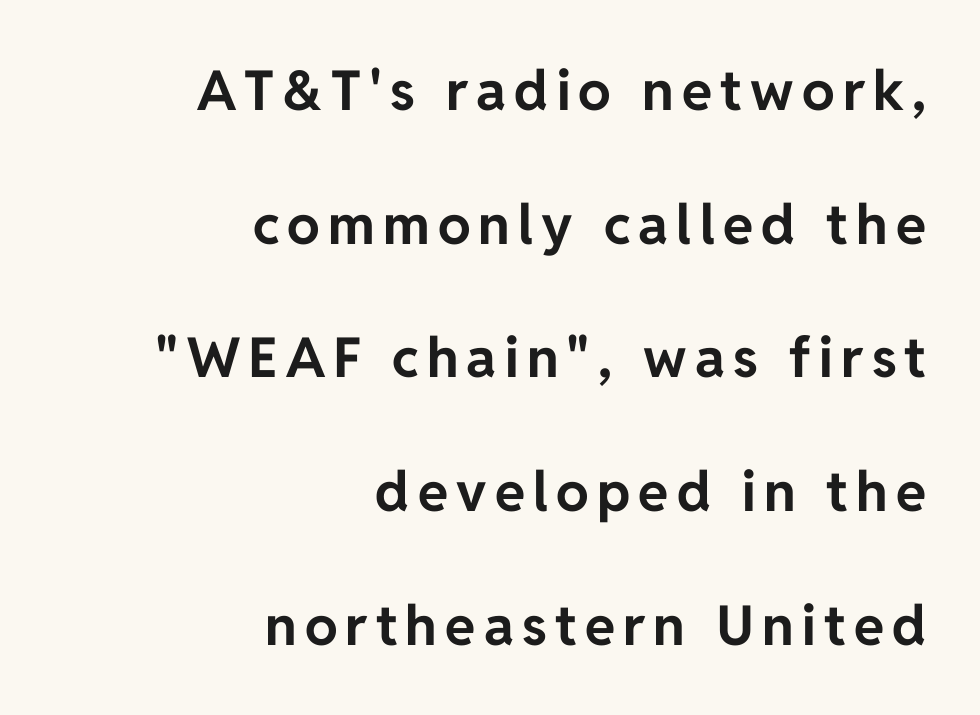
The image shows 55 px bold sans-serif type, upright; set right-aligned, loose line spacing (2.43x), not underlined; low stroke contrast and a medium x-height.
